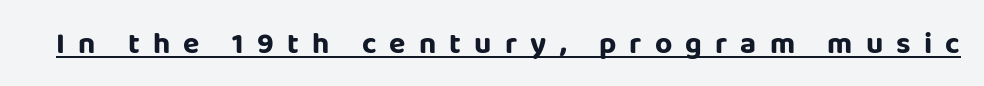
{"serif": "no", "italic": "no", "width": "normal", "stroke_contrast": "low", "x_height": "large", "monospaced": "no", "underline": "yes", "letter_spacing": "wide", "letter_spacing_em": 0.44, "glyph_px": 30}
